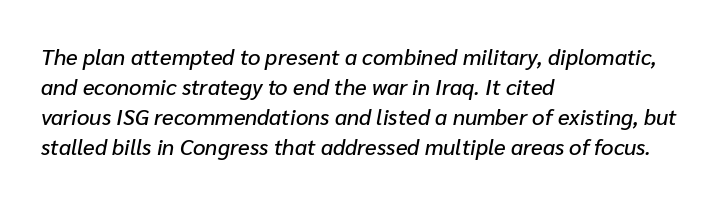
The image shows 22 px text type, italic (leaning right); set left-aligned, normal line spacing (1.36x), normal letter spacing, not underlined.
